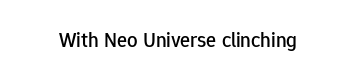
{"italic": "no", "underline": "no", "letter_spacing": "normal", "letter_spacing_em": 0.0, "glyph_px": 21}
